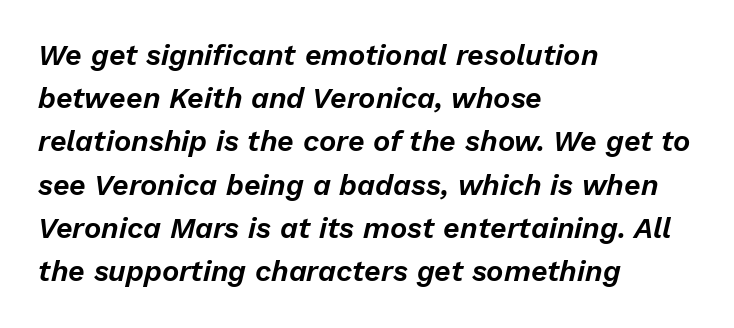
What stands out about the letter spacing? Nothing — it is the standard amount. If you drew a ruler down the left edge, every line would touch it. Is this a fixed-width face? No — the glyphs have proportional, varying widths. The lines sit at an ordinary, default distance from one another. Does the lettering tilt? It does — this is italic.
